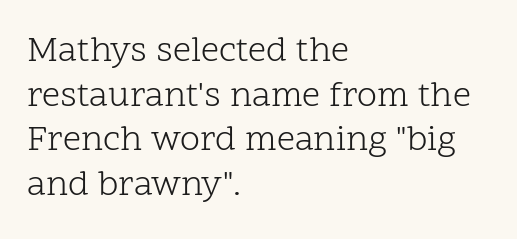
{"serif": "yes", "italic": "no", "bold": "no", "weight": "light", "width": "normal", "stroke_contrast": "low", "x_height": "medium", "monospaced": "no", "underline": "no", "align": "left", "line_spacing_ratio": 1.24, "letter_spacing": "normal", "letter_spacing_em": 0.0, "glyph_px": 36}
